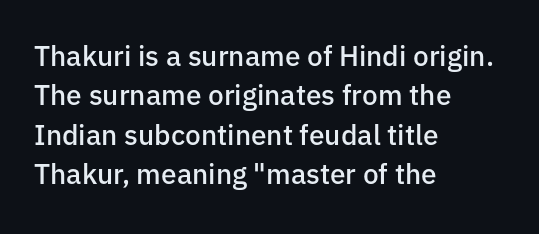
{"serif": "no", "italic": "no", "bold": "semi", "weight": "semibold", "width": "normal", "stroke_contrast": "low", "x_height": "medium", "monospaced": "no", "underline": "no", "align": "left", "line_spacing": "normal", "line_spacing_ratio": 1.41, "letter_spacing": "normal", "letter_spacing_em": 0.0, "glyph_px": 28}
